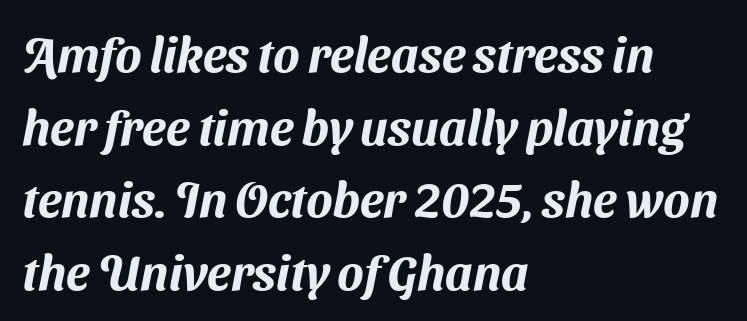
The image shows 49 px sans-serif type; set left-aligned, normal line spacing (1.48x), normal letter spacing, not underlined; medium stroke contrast and a medium x-height.
